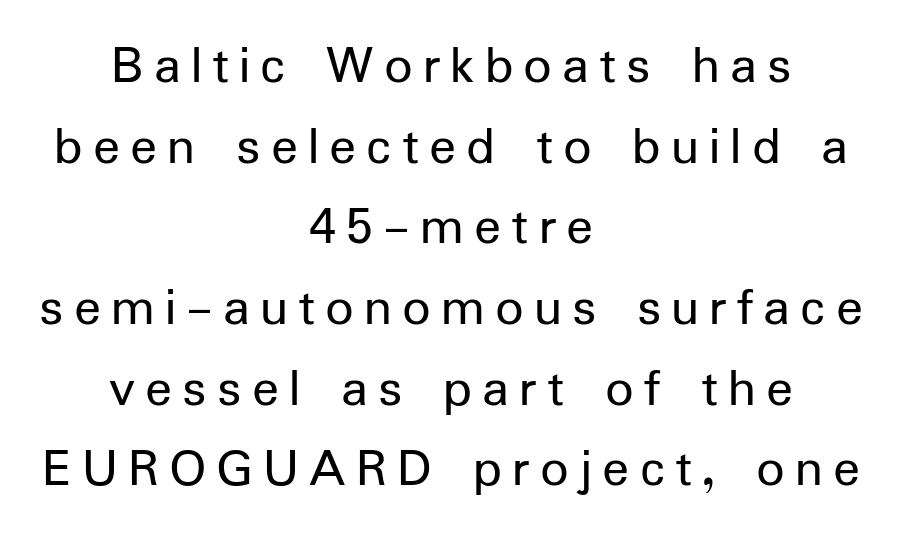
The image shows 56 px regular-weight sans-serif type, upright; set centered, normal line spacing (1.44x), not underlined; low stroke contrast and a medium x-height.
